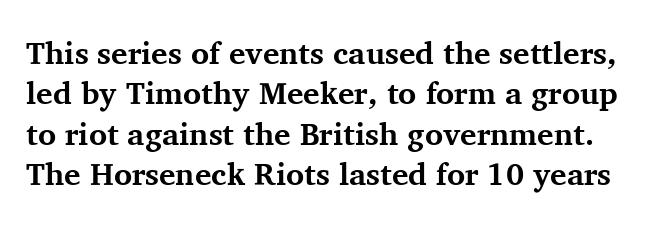
The image shows 31 px bold serif type, upright; set normal line spacing (1.3x), normal letter spacing, not underlined; medium stroke contrast and a medium x-height.
